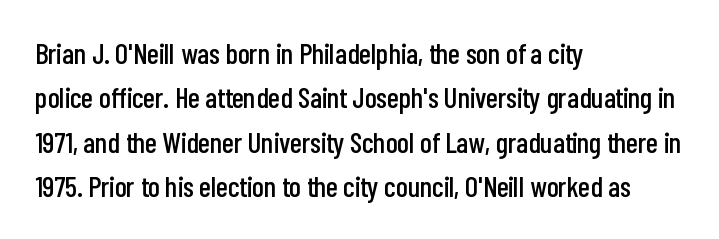
A typesetter would call this proportional, since set widths differ per character. A sans-serif font was chosen for this passage. The gap between lines stays unmarked. Vertical strokes here are truly vertical. Normally led — the rows are evenly, conventionally spaced. The tracking reads as untouched default to a designer's eye.
